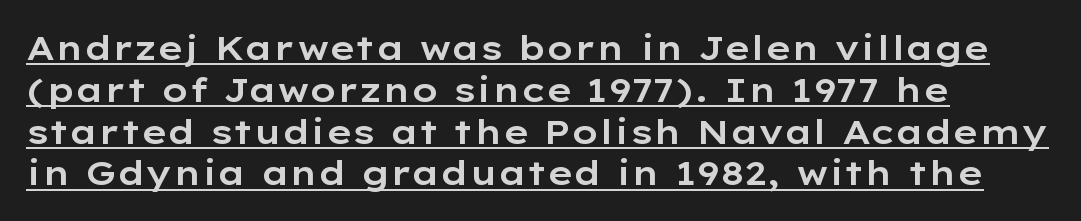
The image shows 34 px wide sans-serif type, upright; set left-aligned, line spacing 1.23x, normal letter spacing, underlined; low stroke contrast and a medium x-height.
